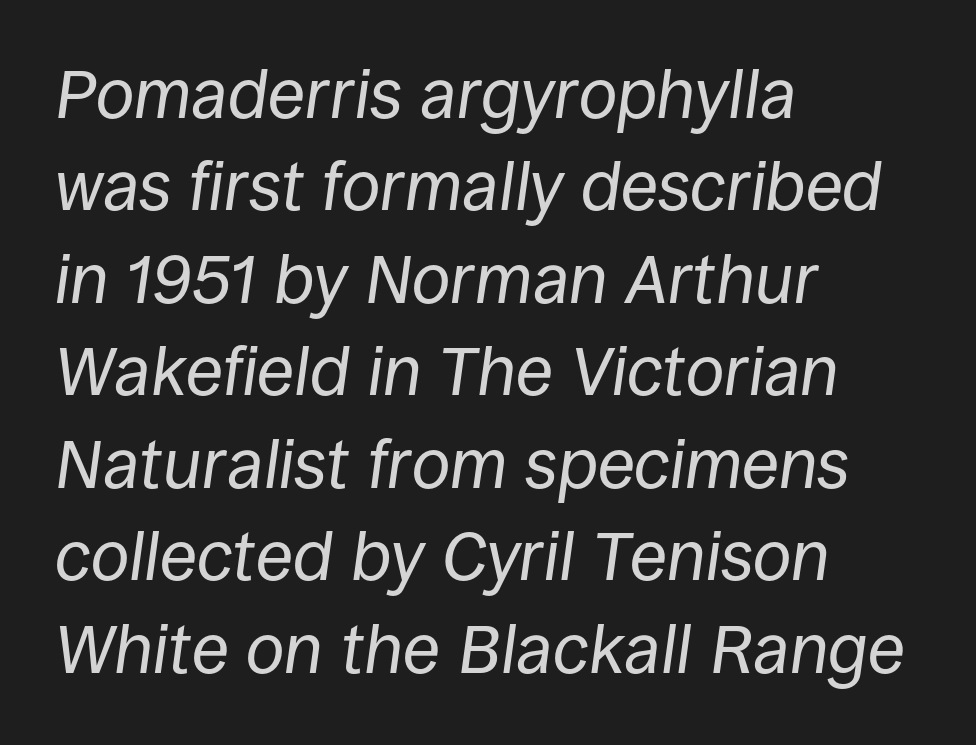
Q: Is the text bold? A: No.
Q: Is the text italic (slanted)? A: Yes, it leans right by about 8 degrees.
Q: Is the text underlined? A: No.
Q: How is the paragraph aligned? A: Left-aligned.
Q: Is the spacing between letters normal or unusually wide? A: Normal.
Q: Is the spacing between lines tight, normal or loose? A: Normal.
Q: Width (condensed, normal, or wide)? A: Normal.
Q: Stroke contrast? A: Low.
Q: x-height? A: Large.
Q: Monospaced? A: No.
